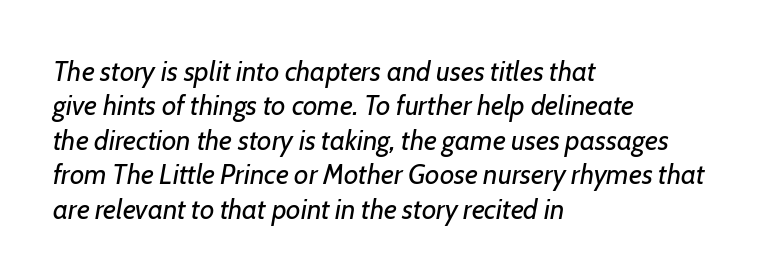
Q: Is the text bold? A: No.
Q: Is the text italic (slanted)? A: Yes, it leans right by about 7 degrees.
Q: Is the text underlined? A: No.
Q: How is the paragraph aligned? A: Left-aligned.
Q: Is the spacing between letters normal or unusually wide? A: Normal.
Q: Width (condensed, normal, or wide)? A: Normal.
Q: Stroke contrast? A: Low.
Q: x-height? A: Medium.
Q: Monospaced? A: No.
